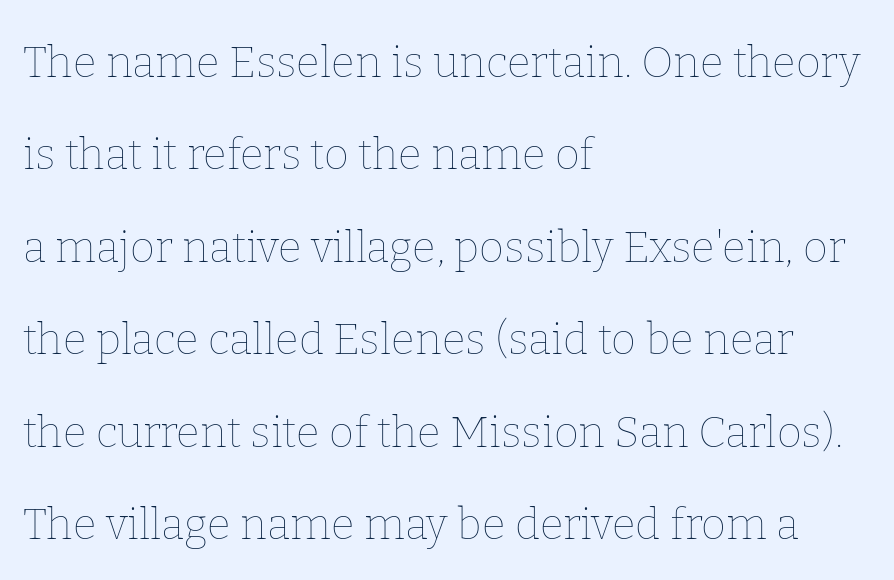
The image shows 43 px thin type, upright; set left-aligned, loose line spacing (2.15x), normal letter spacing, not underlined; low stroke contrast and a medium x-height.
